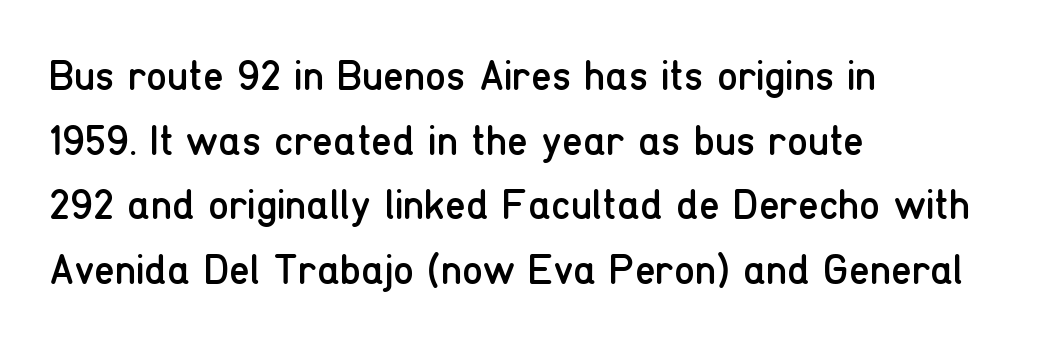
{"serif": "no", "italic": "no", "bold": "no", "weight": "regular", "width": "condensed", "stroke_contrast": "low", "x_height": "medium", "monospaced": "no", "underline": "no", "align": "left", "line_spacing": "normal", "line_spacing_ratio": 1.54, "letter_spacing": "normal", "letter_spacing_em": 0.0, "glyph_px": 42}
